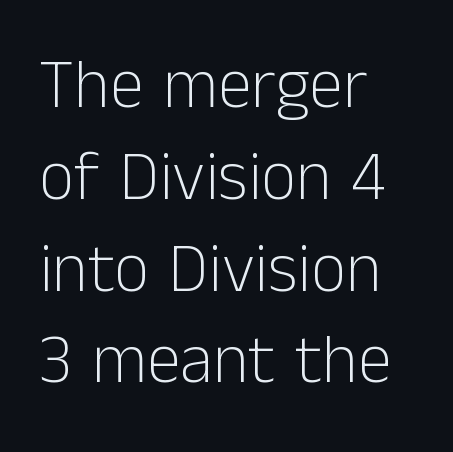
Standard letterfit; no display-style spreading of the glyphs. Weight: regular or lighter. Posture: vertical. Note the varied advance widths — an 'i' is clearly narrower than an 'm'. The glyphs are unaccompanied by any horizontal stroke below them. What kind of face is this? One without serifs — a sans.
